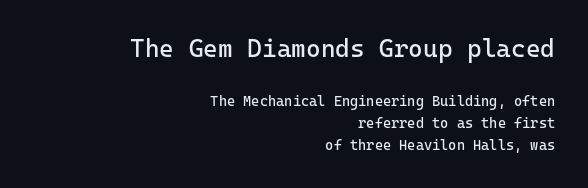
A student would notice the top passage is typeset larger than what follows. You can tell it's not italic because the verticals are truly vertical. Weight: regular or lighter. Bare-footed words on every line. This block has exactly the height ordinary leading produces. Teacher's note: observe the even right margin — that is flush-right alignment.
